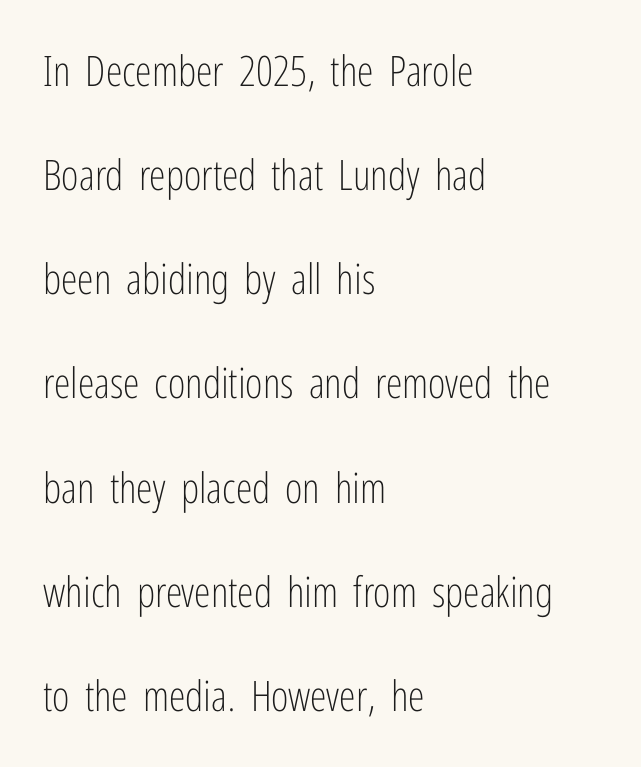
The image shows 42 px light, condensed sans-serif type, upright; set left-aligned, loose line spacing (2.48x), normal letter spacing, not underlined; low stroke contrast and a medium x-height.
